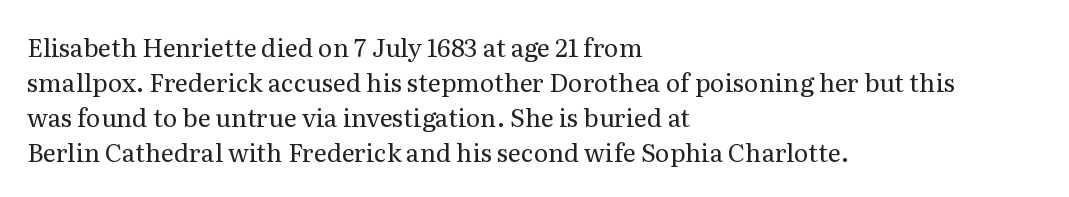
{"italic": "no", "bold": "no", "underline": "no", "align": "left", "line_spacing": "normal", "line_spacing_ratio": 1.4, "letter_spacing": "normal", "letter_spacing_em": 0.0, "glyph_px": 25}
